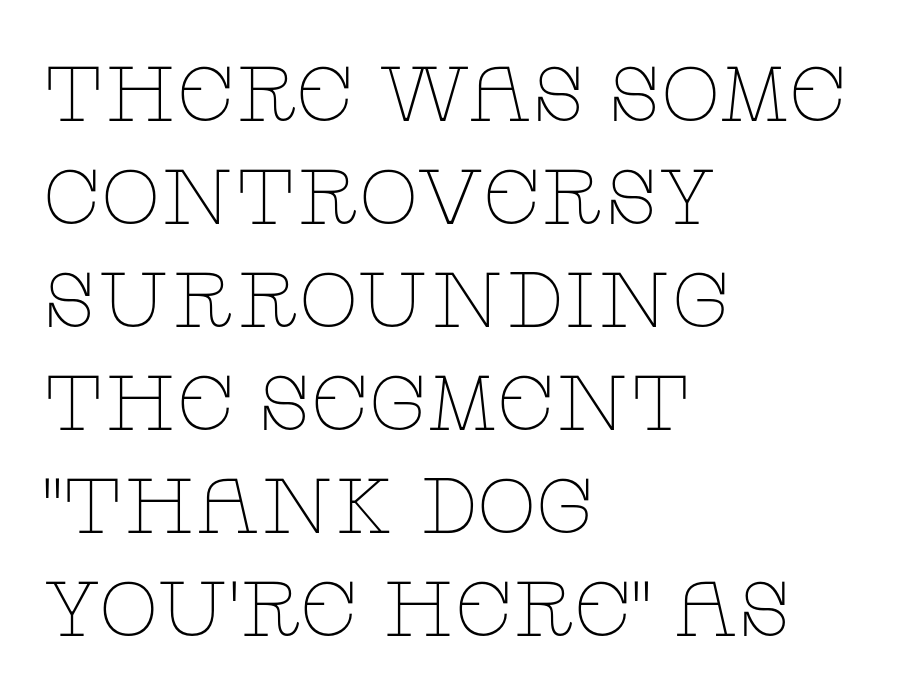
The designer left line spacing at the default. These lines keep a tight, regular rhythm from letter to letter. This rendering uses left alignment, leaving the right contour irregular. What kind of face is this? One with serifs. The font sits on the lighter half of the weight spectrum, regular included.
